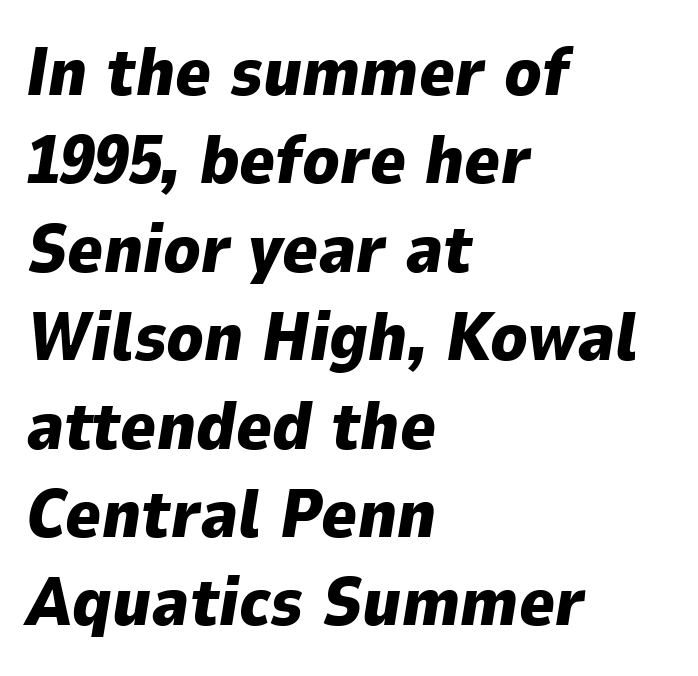
Q: Is the text bold? A: Yes.
Q: Is the text italic (slanted)? A: Yes, it leans right by about 9 degrees.
Q: Is the text underlined? A: No.
Q: How is the paragraph aligned? A: Left-aligned.
Q: Is the spacing between letters normal or unusually wide? A: Normal.
Q: Is the spacing between lines tight, normal or loose? A: Normal.
Q: Width (condensed, normal, or wide)? A: Normal.
Q: Stroke contrast? A: Low.
Q: x-height? A: Medium.
Q: Monospaced? A: No.
